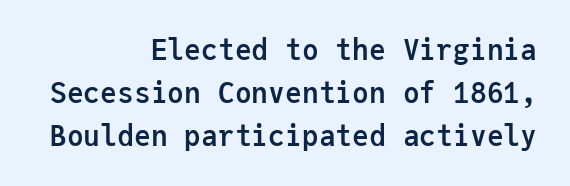
Each row of text sits above clean, open space. The font's upright variant was chosen for this text. A flush-right, rag-left setting is used for this passage. Weight check: bold — yes, fully. The passage shown is typed in a monospace face where columns stay perfectly aligned. This is sans-serif lettering, the kind often seen on screens and signage.
